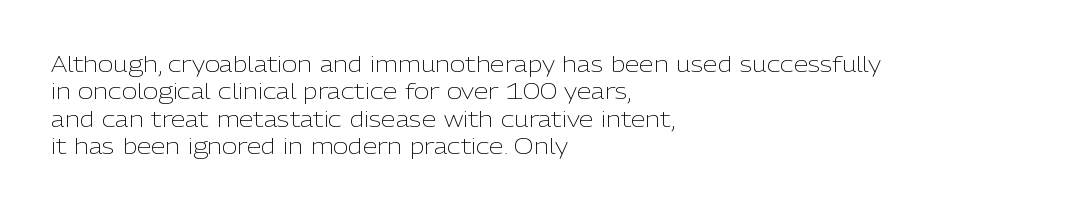
Q: Is the text bold? A: No.
Q: Is the text italic (slanted)? A: No, it is upright.
Q: Is the text underlined? A: No.
Q: How is the paragraph aligned? A: Left-aligned.
Q: Is the spacing between letters normal or unusually wide? A: Normal.
Q: Is the spacing between lines tight, normal or loose? A: Normal.
